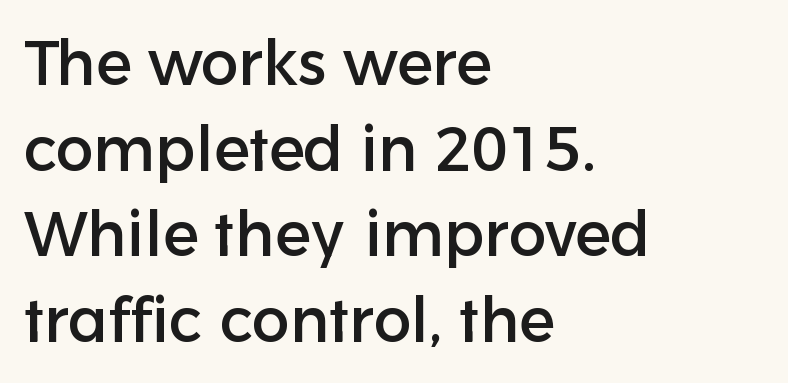
Q: Is the text italic (slanted)? A: No, it is upright.
Q: Is the typeface a serif or a sans-serif typeface? A: Sans-serif.
Q: Is the text underlined? A: No.
Q: How is the paragraph aligned? A: Left-aligned.
Q: Is the spacing between letters normal or unusually wide? A: Normal.
Q: Is the spacing between lines tight, normal or loose? A: Normal.
Q: Width (condensed, normal, or wide)? A: Normal.
Q: Stroke contrast? A: Low.
Q: x-height? A: Medium.
Q: Monospaced? A: No.
